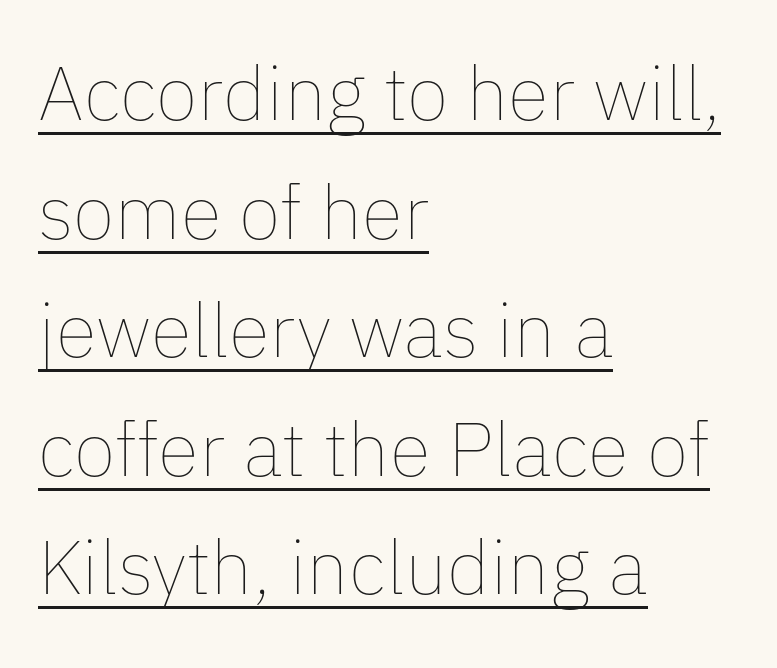
The image shows 76 px thin type, upright; set left-aligned, normal line spacing (1.56x), normal letter spacing, underlined; low stroke contrast and a medium x-height.
